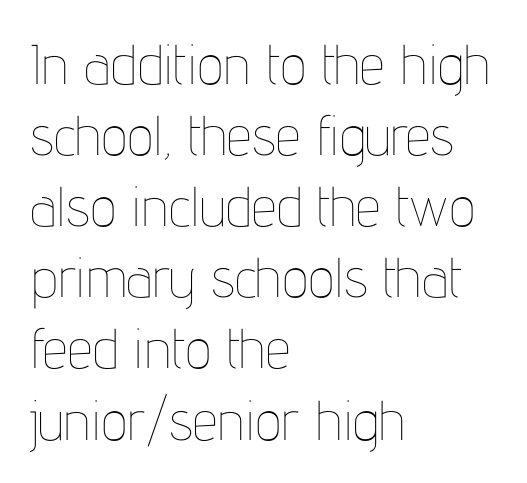
The image shows 56 px thin, condensed type, upright; set left-aligned, normal line spacing (1.27x), normal letter spacing, not underlined; low stroke contrast and a medium x-height.
